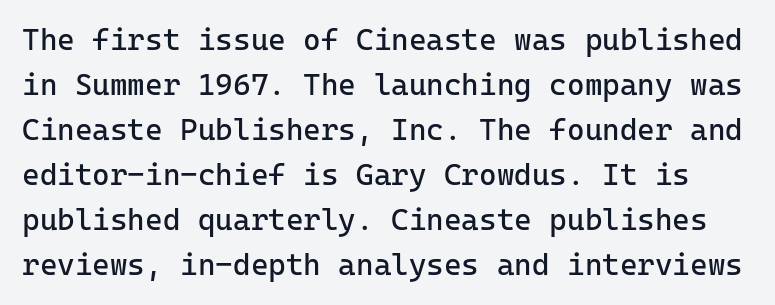
{"serif": "no", "italic": "no", "bold": "no", "weight": "regular", "width": "normal", "stroke_contrast": "low", "x_height": "medium", "monospaced": "yes", "underline": "no", "line_spacing": "normal", "line_spacing_ratio": 1.5, "letter_spacing": "normal", "letter_spacing_em": 0.0, "glyph_px": 30}
